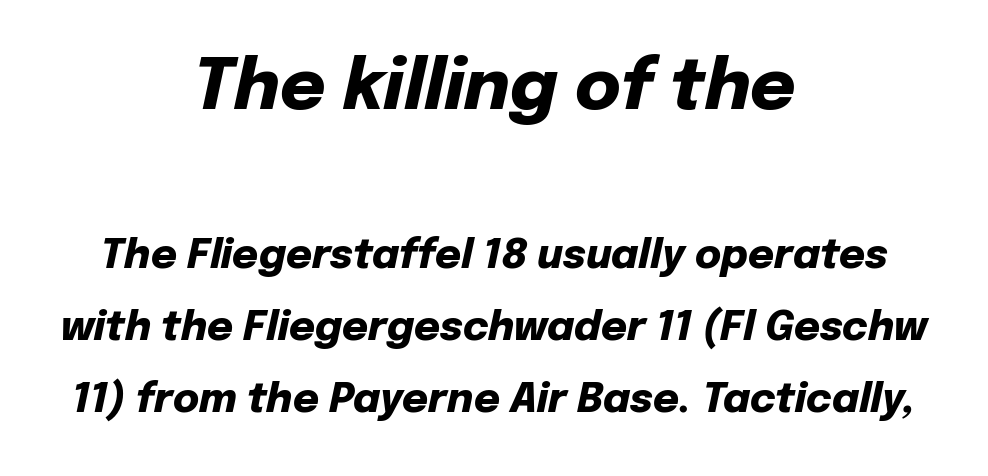
{"italic": "yes", "lean": "right", "slant_degrees": 12, "bold": "yes", "weight": "heavy", "width": "normal", "stroke_contrast": "low", "x_height": "medium", "monospaced": "no", "underline": "no", "align": "center", "line_spacing_ratio": 1.81, "letter_spacing": "normal", "letter_spacing_em": 0.0, "larger_block": "first", "size_ratio": 1.75, "glyph_px": 70}
